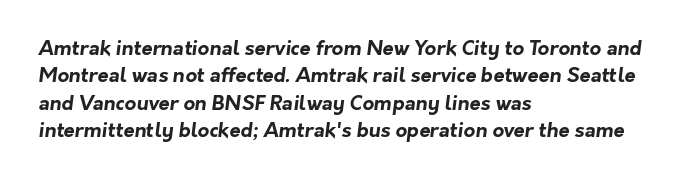
Words appear dense and cohesive because spacing is normal. Teacher's note: observe the even left margin — that is flush-left alignment. Regarding leading, the lines here are spaced in the standard way. No word sits above an underline. Plenty of ink on the page — the face is bold.
